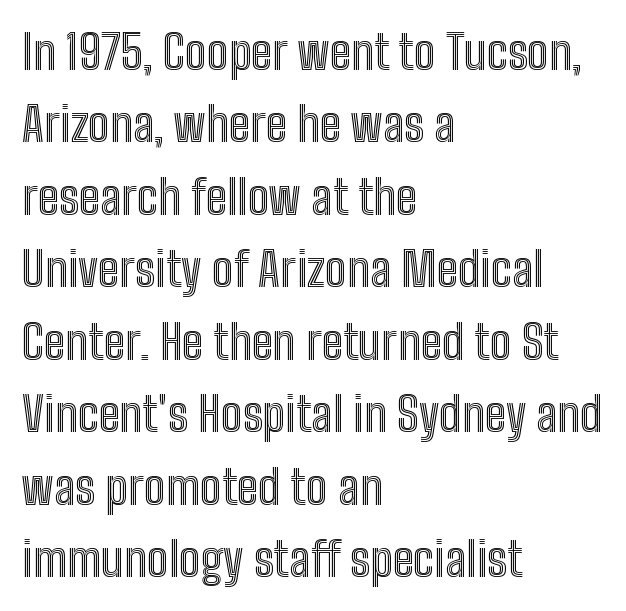
Q: Is the text italic (slanted)? A: No, it is upright.
Q: Is the text underlined? A: No.
Q: How is the paragraph aligned? A: Left-aligned.
Q: Is the spacing between letters normal or unusually wide? A: Normal.
Q: Is the spacing between lines tight, normal or loose? A: Normal.
Q: Width (condensed, normal, or wide)? A: Condensed.
Q: x-height? A: Medium.
Q: Monospaced? A: No.
